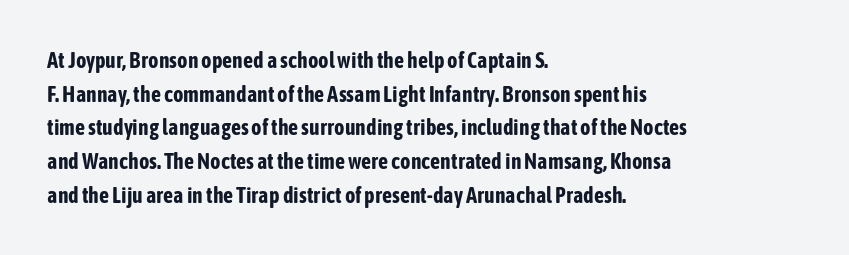
{"italic": "no", "bold": "yes", "underline": "no", "align": "left", "line_spacing": "normal", "line_spacing_ratio": 1.53, "letter_spacing": "normal", "letter_spacing_em": 0.0, "glyph_px": 22}
